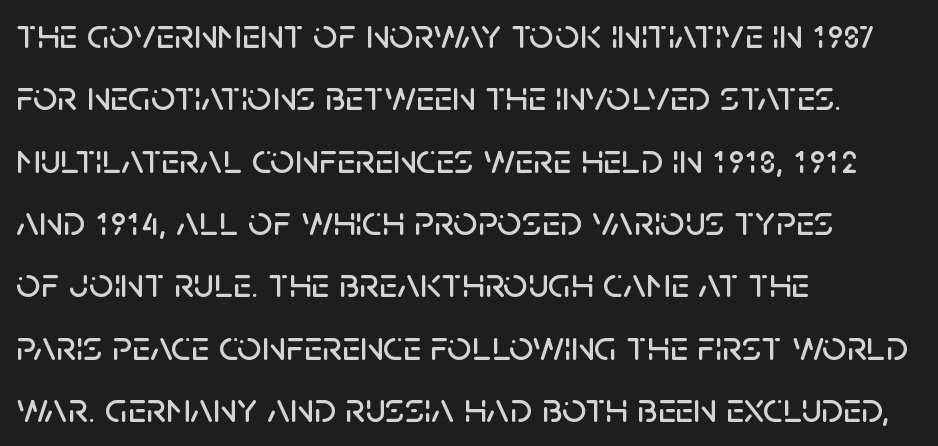
{"serif": "no", "italic": "no", "width": "normal", "stroke_contrast": "low", "x_height": "large", "monospaced": "no", "underline": "no", "align": "left", "line_spacing": "normal", "line_spacing_ratio": 1.45, "letter_spacing": "normal", "letter_spacing_em": 0.0, "glyph_px": 43}
